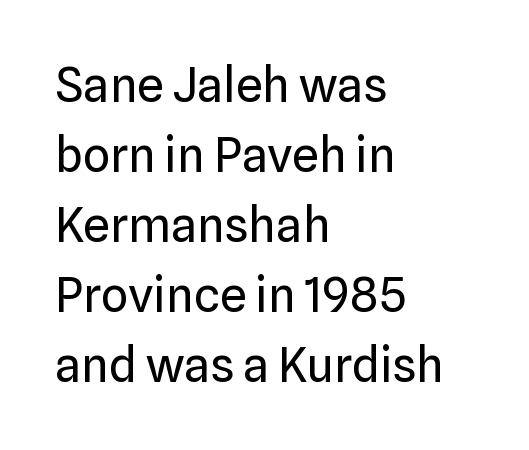
The image shows 48 px regular-weight sans-serif type, upright; set left-aligned, normal line spacing (1.46x), normal letter spacing, not underlined; low stroke contrast and a medium x-height.
